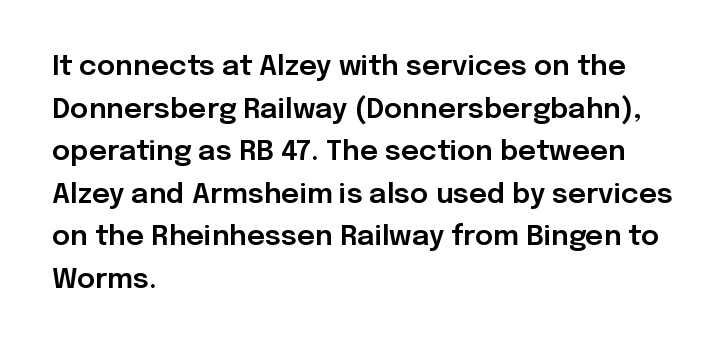
{"serif": "no", "italic": "no", "width": "normal", "stroke_contrast": "low", "x_height": "medium", "monospaced": "no", "underline": "no", "align": "left", "line_spacing": "normal", "line_spacing_ratio": 1.52, "letter_spacing": "normal", "letter_spacing_em": 0.0, "glyph_px": 28}
